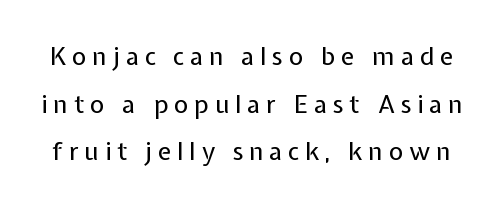
These lines stand farther apart than default settings would place them. Compared with typical body copy, the letter spacing here is much looser. Lines of text with bare space underneath. Ordinary non-slanted type is in use. Stems here are at most as thick as an everyday book face.
